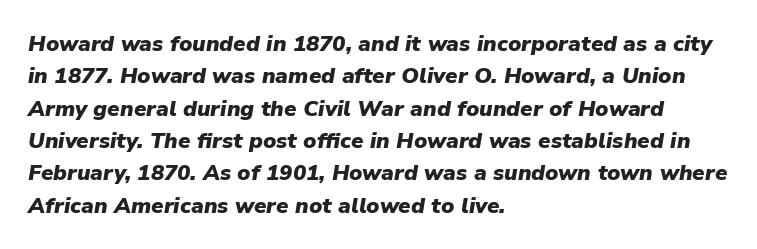
Q: Is the text bold? A: Yes.
Q: Is the text italic (slanted)? A: Yes, it leans right by about 9 degrees.
Q: Is the text underlined? A: No.
Q: How is the paragraph aligned? A: Left-aligned.
Q: Is the spacing between letters normal or unusually wide? A: Normal.
Q: Is the spacing between lines tight, normal or loose? A: Normal.
